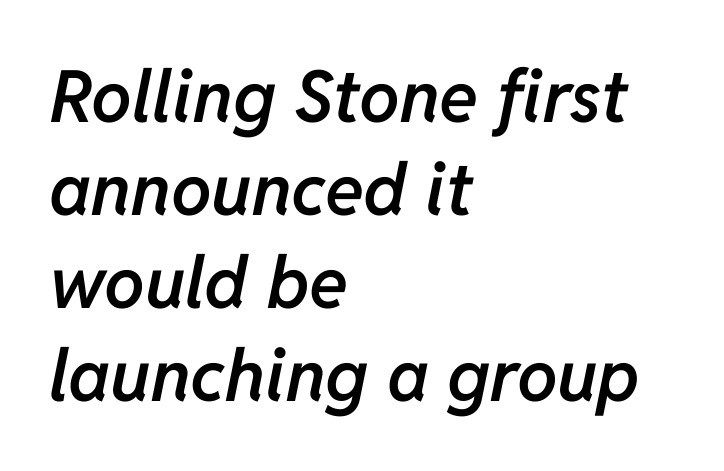
The image shows 72 px semibold type, italic (leaning right); set left-aligned, normal line spacing (1.29x), normal letter spacing, not underlined; low stroke contrast and a medium x-height.
